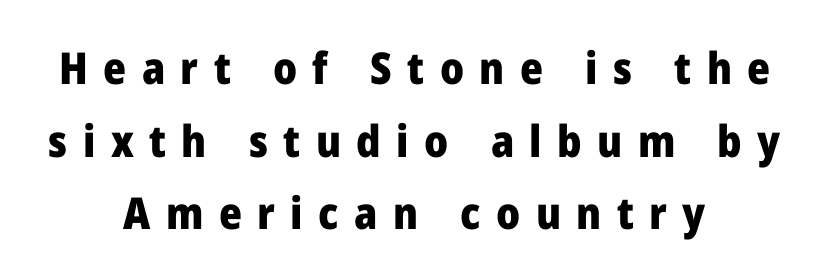
Q: Is the text bold? A: Yes.
Q: Is the text italic (slanted)? A: No, it is upright.
Q: Is the typeface a serif or a sans-serif typeface? A: Sans-serif.
Q: Is the text underlined? A: No.
Q: How is the paragraph aligned? A: Centered.
Q: Is the spacing between letters normal or unusually wide? A: Unusually wide.
Q: Is the spacing between lines tight, normal or loose? A: Normal.
Q: Width (condensed, normal, or wide)? A: Normal.
Q: Stroke contrast? A: Low.
Q: x-height? A: Medium.
Q: Monospaced? A: No.
